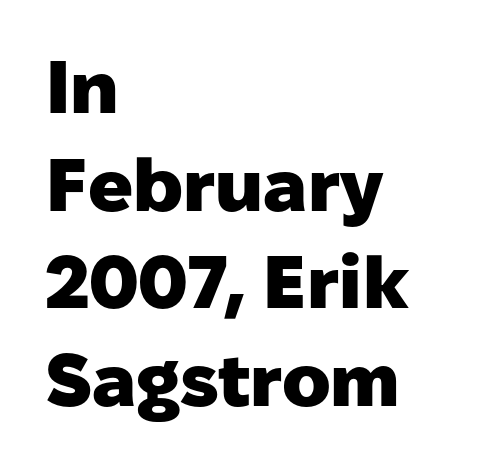
{"serif": "no", "italic": "no", "bold": "yes", "weight": "heavy", "width": "normal", "stroke_contrast": "low", "x_height": "medium", "monospaced": "no", "underline": "no", "align": "left", "line_spacing": "normal", "line_spacing_ratio": 1.32, "letter_spacing": "normal", "letter_spacing_em": 0.0, "glyph_px": 74}
